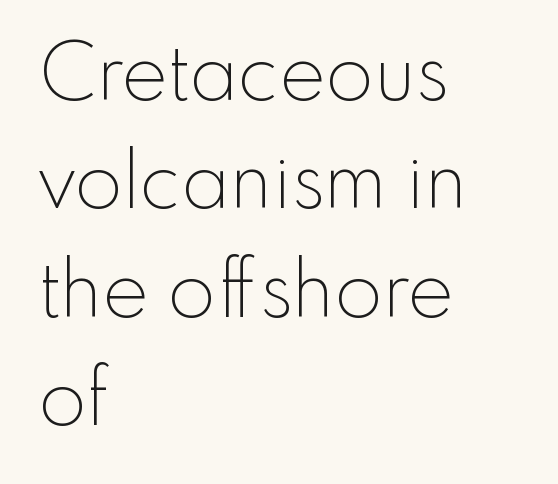
Q: Is the text bold? A: No.
Q: Is the text italic (slanted)? A: No, it is upright.
Q: Is the typeface a serif or a sans-serif typeface? A: Sans-serif.
Q: Is the text underlined? A: No.
Q: How is the paragraph aligned? A: Left-aligned.
Q: Is the spacing between letters normal or unusually wide? A: Normal.
Q: Is the spacing between lines tight, normal or loose? A: Normal.
Q: Width (condensed, normal, or wide)? A: Normal.
Q: x-height? A: Small.
Q: Monospaced? A: No.
